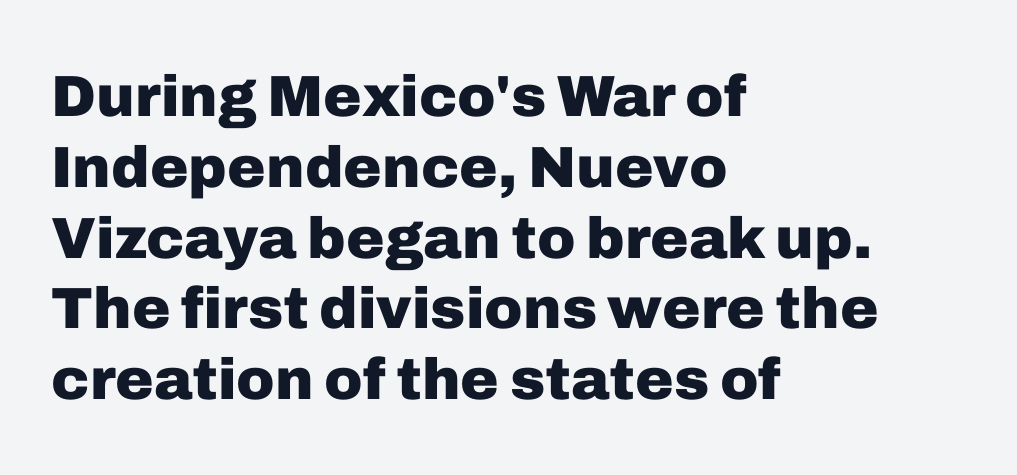
The image shows 58 px heavy sans-serif type, upright; set left-aligned, line spacing 1.22x, normal letter spacing, not underlined; low stroke contrast and a medium x-height.
